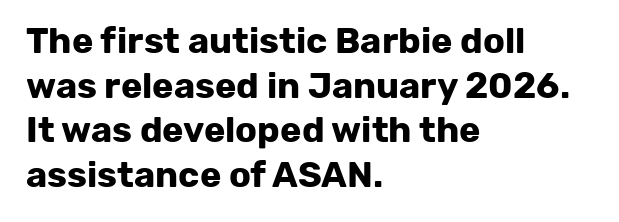
{"serif": "no", "italic": "no", "bold": "yes", "weight": "bold", "width": "normal", "stroke_contrast": "low", "x_height": "medium", "monospaced": "no", "underline": "no", "align": "left", "line_spacing_ratio": 1.24, "letter_spacing": "normal", "letter_spacing_em": 0.0, "glyph_px": 36}
